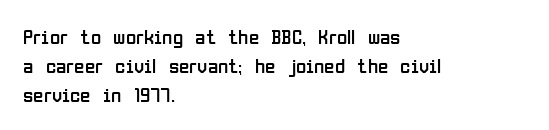
Q: Is the text bold? A: No.
Q: Is the text italic (slanted)? A: No, it is upright.
Q: Is the text underlined? A: No.
Q: How is the paragraph aligned? A: Left-aligned.
Q: Is the spacing between letters normal or unusually wide? A: Normal.
Q: Is the spacing between lines tight, normal or loose? A: Normal.
